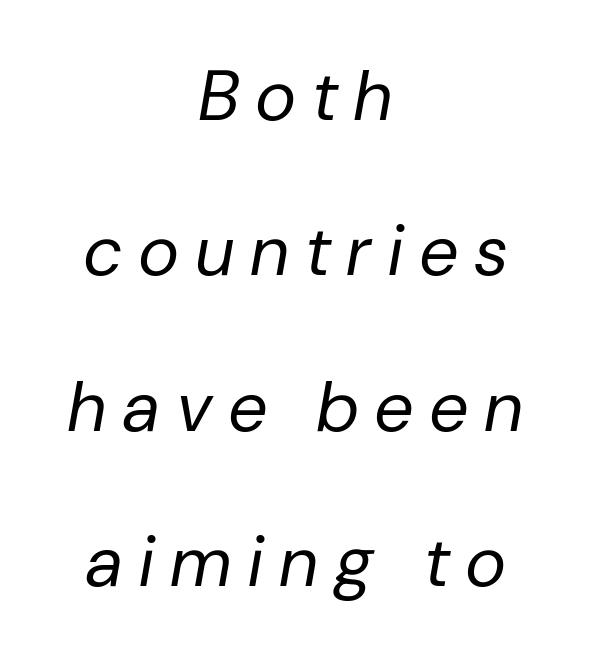
The image shows 70 px regular-weight type, italic (leaning right); set centered, loose line spacing (2.22x), unusually wide letter spacing (+0.25 em), not underlined; low stroke contrast and a medium x-height.
